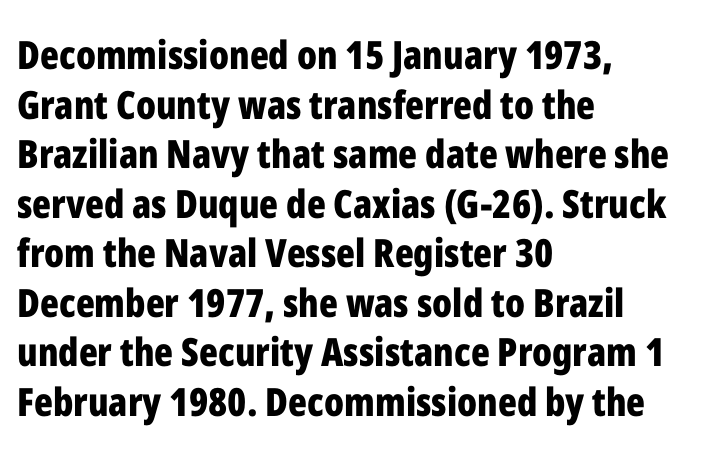
Q: Is the text bold? A: Yes.
Q: Is the text italic (slanted)? A: No, it is upright.
Q: Is the typeface a serif or a sans-serif typeface? A: Sans-serif.
Q: Is the text underlined? A: No.
Q: How is the paragraph aligned? A: Left-aligned.
Q: Is the spacing between letters normal or unusually wide? A: Normal.
Q: Is the spacing between lines tight, normal or loose? A: Normal.
Q: Width (condensed, normal, or wide)? A: Condensed.
Q: Stroke contrast? A: Low.
Q: x-height? A: Medium.
Q: Monospaced? A: No.
